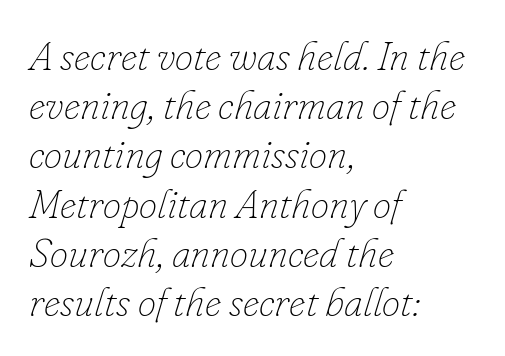
Q: Is the text bold? A: No.
Q: Is the text italic (slanted)? A: Yes, it leans right by about 16 degrees.
Q: Is the text underlined? A: No.
Q: How is the paragraph aligned? A: Left-aligned.
Q: Is the spacing between letters normal or unusually wide? A: Normal.
Q: Width (condensed, normal, or wide)? A: Normal.
Q: Stroke contrast? A: Low.
Q: x-height? A: Small.
Q: Monospaced? A: No.
